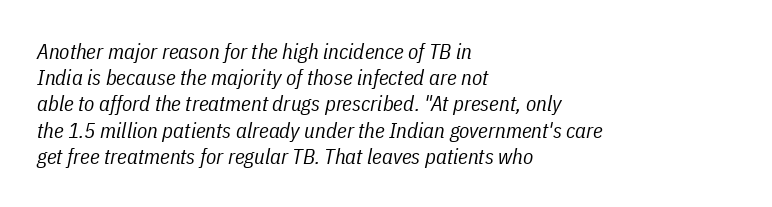
Q: Is the text bold? A: No.
Q: Is the text italic (slanted)? A: Yes, it leans right by about 11 degrees.
Q: Is the text underlined? A: No.
Q: How is the paragraph aligned? A: Left-aligned.
Q: Is the spacing between letters normal or unusually wide? A: Normal.
Q: Is the spacing between lines tight, normal or loose? A: Normal.
